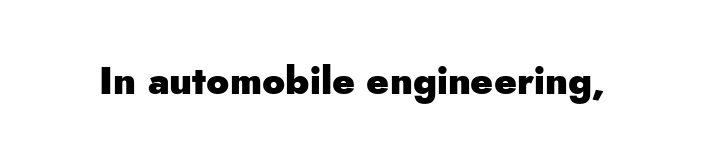
Q: Is the text bold? A: Yes.
Q: Is the text italic (slanted)? A: No, it is upright.
Q: Is the typeface a serif or a sans-serif typeface? A: Sans-serif.
Q: Is the text underlined? A: No.
Q: Is the spacing between letters normal or unusually wide? A: Normal.
Q: Width (condensed, normal, or wide)? A: Normal.
Q: Stroke contrast? A: Low.
Q: x-height? A: Small.
Q: Monospaced? A: No.
